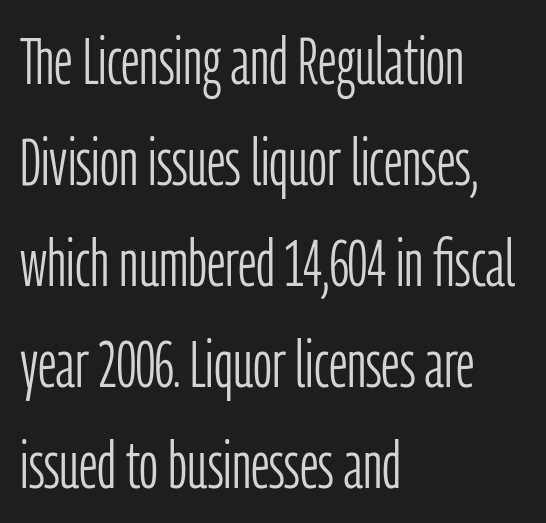
The rendering anchors every line to the left-hand side. The type sits square on the baseline with zero lean. The specimen omits any rule beneath the text block's lines. A normal amount of white space separates one row of letters from the next. Each letter keeps its own natural width here, so spacing adapts to shape.
